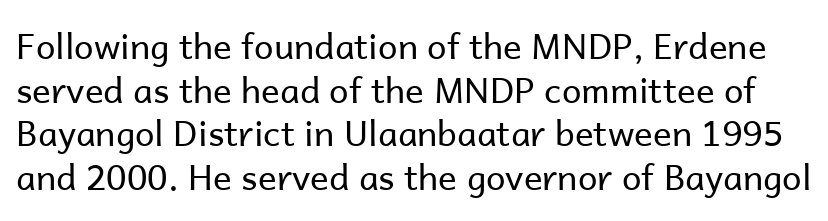
{"serif": "no", "italic": "no", "bold": "no", "weight": "regular", "width": "normal", "stroke_contrast": "low", "x_height": "medium", "monospaced": "no", "underline": "no", "line_spacing": "normal", "line_spacing_ratio": 1.25, "letter_spacing": "normal", "letter_spacing_em": 0.0, "glyph_px": 35}
